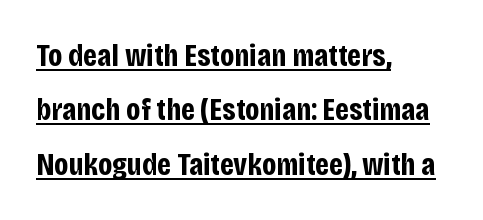
The image shows 32 px bold, condensed sans-serif type, upright; set left-aligned, normal line spacing (1.7x), normal letter spacing, underlined; low stroke contrast and a large x-height.
